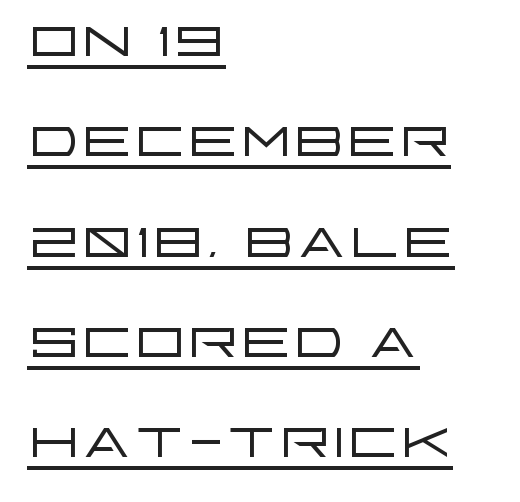
The font family rendered here belongs to the sans-serif group. Does the lettering tilt? It doesn't — this is upright. Has an underline been added? It has. The passage shown is typed in a proportional face where columns would drift. Heft: none added — not bold.
